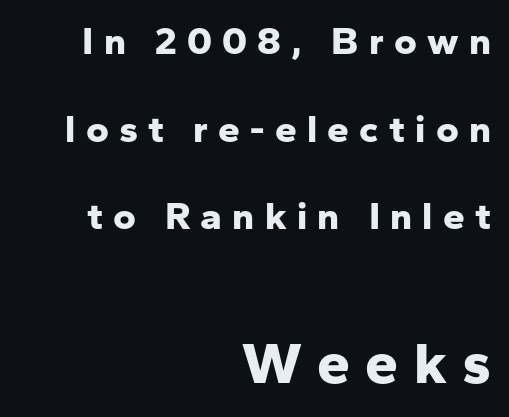
Q: Is the text bold? A: Yes.
Q: Is the text italic (slanted)? A: No, it is upright.
Q: Is the typeface a serif or a sans-serif typeface? A: Sans-serif.
Q: Is the text underlined? A: No.
Q: How is the paragraph aligned? A: Right-aligned.
Q: Is the spacing between letters normal or unusually wide? A: Unusually wide.
Q: Is the spacing between lines tight, normal or loose? A: Loose.
Q: Which block of text is set in a larger size, the first (top) or the second (bottom)? A: The second (bottom) one.
Q: Width (condensed, normal, or wide)? A: Normal.
Q: Stroke contrast? A: Low.
Q: x-height? A: Medium.
Q: Monospaced? A: No.
